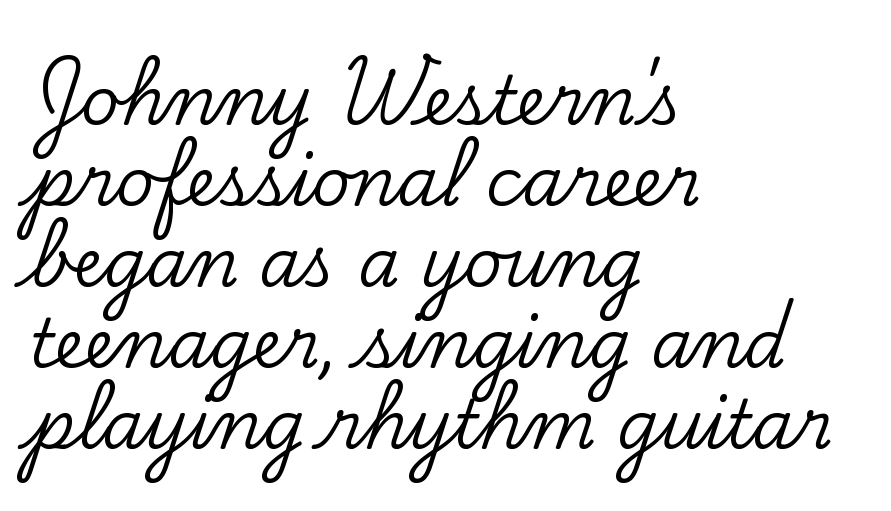
The image shows 67 px serif type; set left-aligned, line spacing 1.21x, normal letter spacing, not underlined; low stroke contrast and a small x-height.
